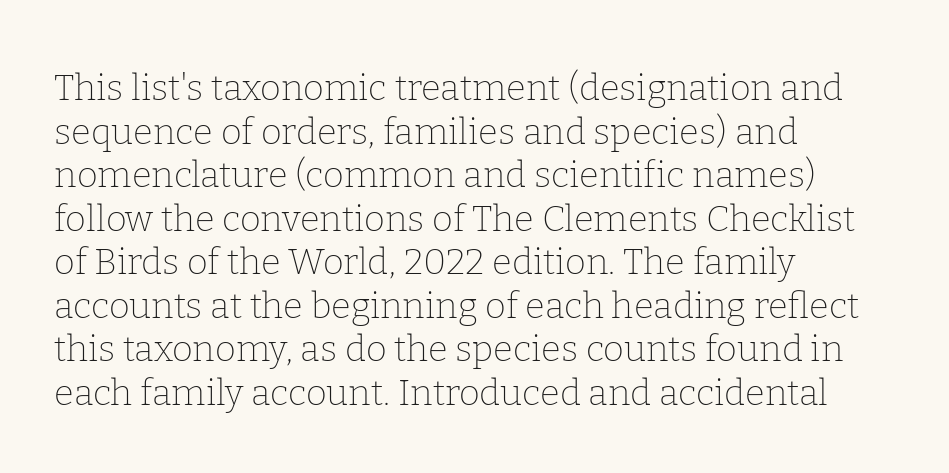
Q: Is the text bold? A: No.
Q: Is the text italic (slanted)? A: No, it is upright.
Q: Is the typeface a serif or a sans-serif typeface? A: Serif.
Q: Is the text underlined? A: No.
Q: How is the paragraph aligned? A: Left-aligned.
Q: Is the spacing between letters normal or unusually wide? A: Normal.
Q: Width (condensed, normal, or wide)? A: Normal.
Q: Stroke contrast? A: Low.
Q: x-height? A: Medium.
Q: Monospaced? A: No.
